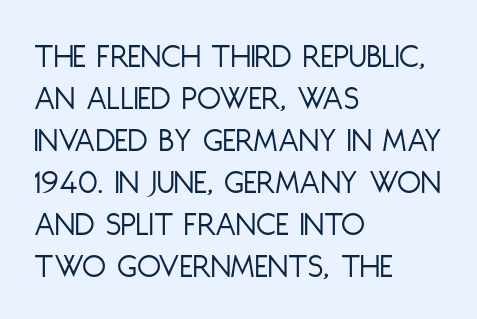
The image shows 35 px light, condensed sans-serif type, upright; set left-aligned, line spacing 1.2x, normal letter spacing, not underlined; low stroke contrast and a large x-height.
